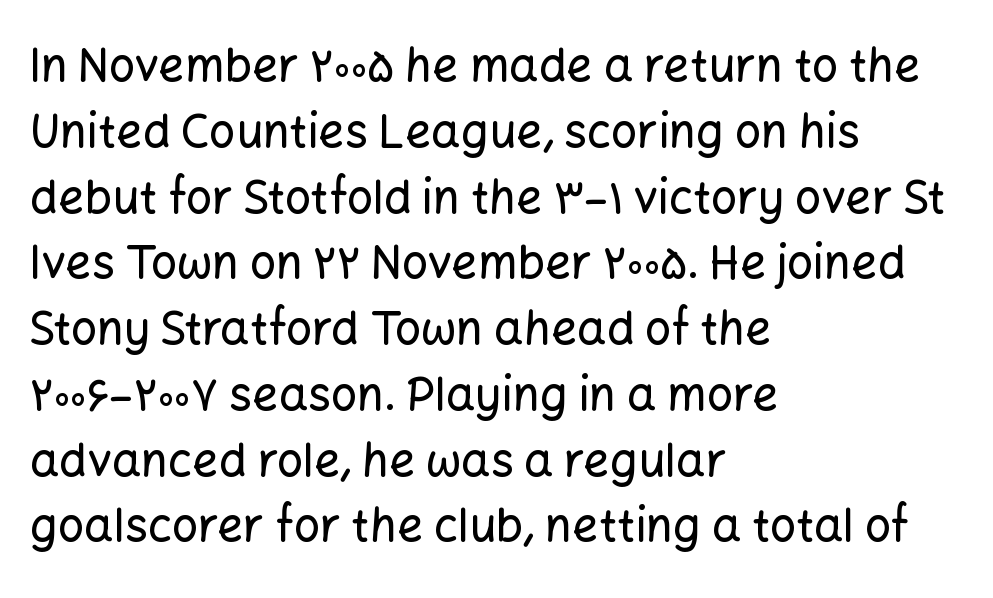
The image shows 46 px sans-serif type, upright; set left-aligned, normal line spacing (1.43x), normal letter spacing, not underlined; low stroke contrast and a medium x-height.
